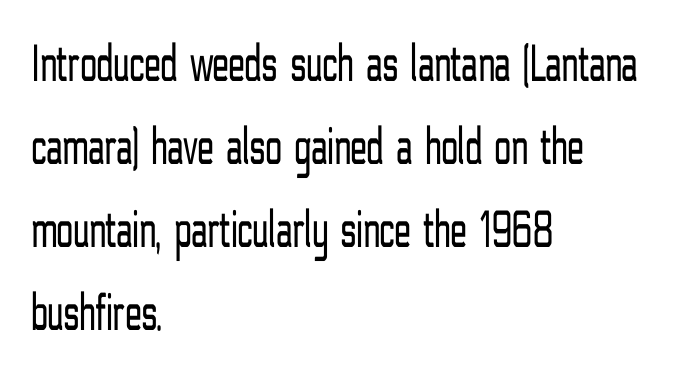
Which margin do the lines hug? The left one — the right edge is uneven. The specimen omits any rule beneath the text block's lines. These lines were composed using upright roman letters. Each new line begins a customary step beneath the previous one. Examine the stroke ends and you'll find no serifs. Note the varied advance widths — an 'i' is clearly narrower than an 'm'.
